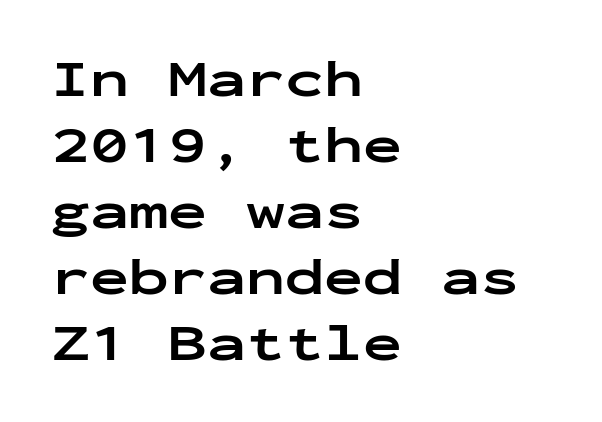
{"serif": "no", "italic": "no", "bold": "yes", "weight": "bold", "width": "wide", "stroke_contrast": "low", "x_height": "medium", "monospaced": "yes", "underline": "no", "align": "left", "line_spacing": "normal", "line_spacing_ratio": 1.27, "letter_spacing": "normal", "letter_spacing_em": 0.0, "glyph_px": 52}
